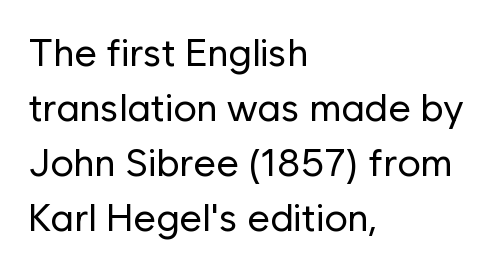
The image shows 39 px regular-weight sans-serif type, upright; set left-aligned, normal line spacing (1.41x), normal letter spacing, not underlined; low stroke contrast and a medium x-height.
